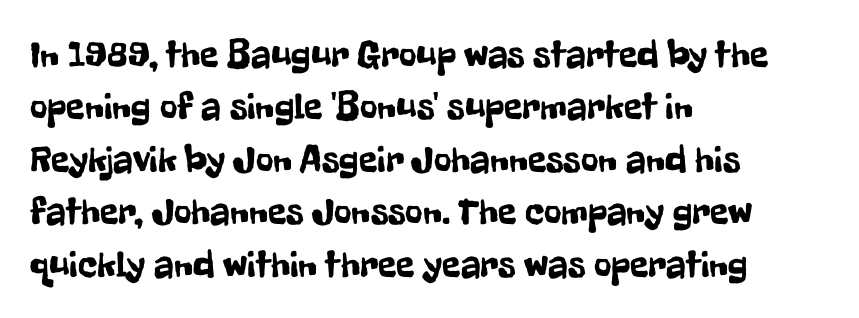
Which margin do the lines hug? The left one — the right edge is uneven. The horizontal fit of the characters is conventional and even. Beneath every word, the page is bare. Classification — sans serif. Every stem runs plumb, perpendicular to the baseline.
